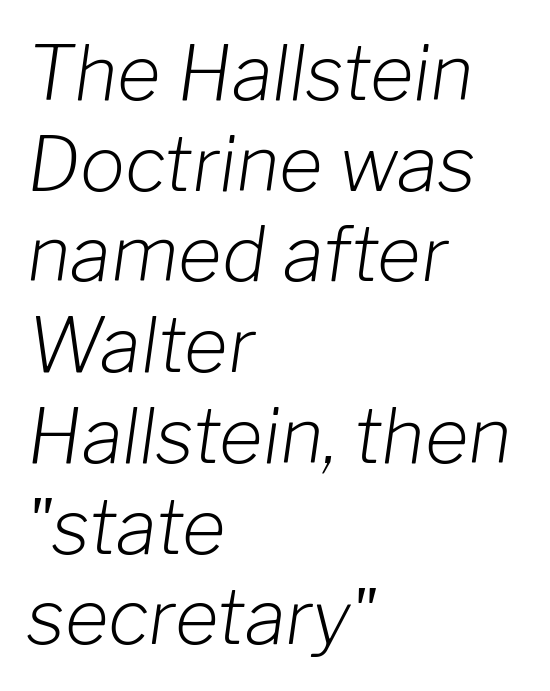
Q: Is the text bold? A: No.
Q: Is the text italic (slanted)? A: Yes, it leans right by about 8 degrees.
Q: Is the text underlined? A: No.
Q: How is the paragraph aligned? A: Left-aligned.
Q: Is the spacing between letters normal or unusually wide? A: Normal.
Q: Width (condensed, normal, or wide)? A: Normal.
Q: Stroke contrast? A: Low.
Q: x-height? A: Medium.
Q: Monospaced? A: No.
